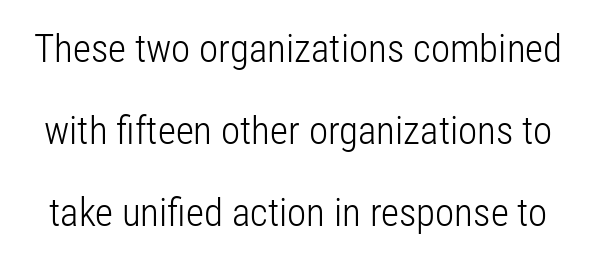
Q: Is the text bold? A: No.
Q: Is the text italic (slanted)? A: No, it is upright.
Q: Is the typeface a serif or a sans-serif typeface? A: Sans-serif.
Q: Is the text underlined? A: No.
Q: Is the spacing between letters normal or unusually wide? A: Normal.
Q: Is the spacing between lines tight, normal or loose? A: Loose.
Q: Width (condensed, normal, or wide)? A: Condensed.
Q: Stroke contrast? A: Low.
Q: x-height? A: Medium.
Q: Monospaced? A: No.
